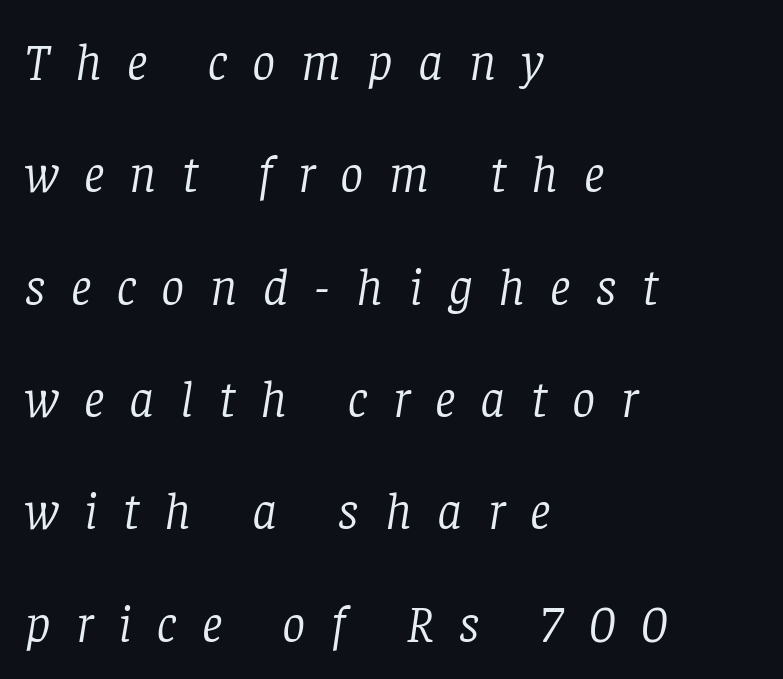
{"serif": "yes", "italic": "yes", "lean": "right", "slant_degrees": 8, "bold": "no", "weight": "light", "width": "normal", "stroke_contrast": "low", "x_height": "large", "monospaced": "no", "underline": "no", "align": "left", "line_spacing": "loose", "line_spacing_ratio": 2.16, "letter_spacing": "wide", "letter_spacing_em": 0.49, "glyph_px": 52}
